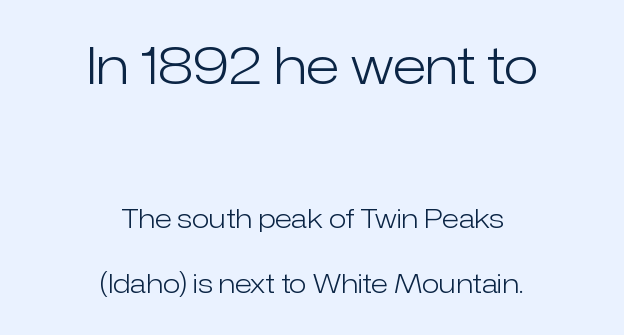
The image shows 51 px light sans-serif type, upright; set centered, loose line spacing (2.5x), normal letter spacing, not underlined; the first (top) block is 1.96x larger; low stroke contrast and a medium x-height.
